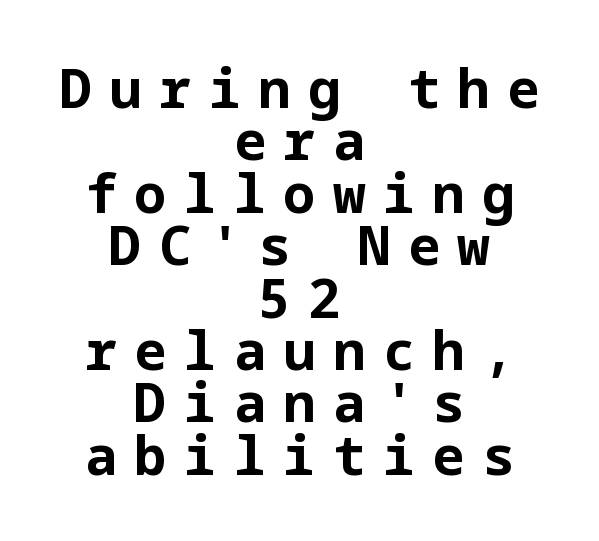
The image shows 54 px bold sans-serif type, upright; set centered, tight line spacing (0.97x), unusually wide letter spacing (+0.32 em), not underlined; low stroke contrast and a medium x-height.
